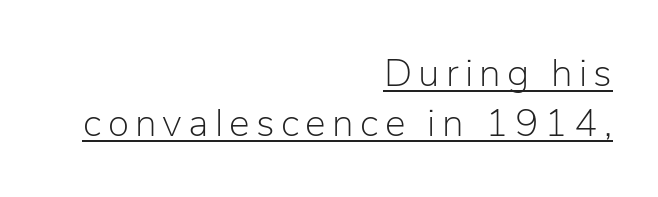
A typesetter would call this leading conventional body-copy spacing. Character widths vary here, with narrow letters taking less room than wide ones. The rendering anchors every line to the right-hand side. Every character sits straight up, as roman type does.
